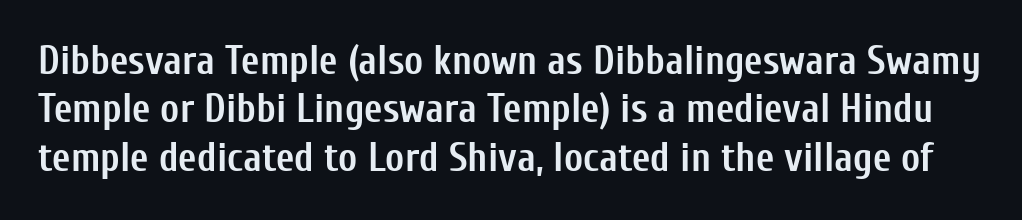
{"serif": "no", "italic": "no", "bold": "yes", "weight": "semibold", "width": "condensed", "stroke_contrast": "low", "x_height": "medium", "monospaced": "no", "underline": "no", "line_spacing_ratio": 1.21, "letter_spacing": "normal", "letter_spacing_em": 0.0, "glyph_px": 40}
